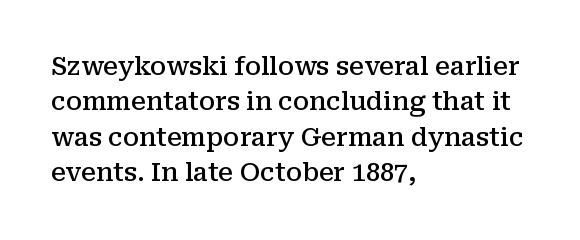
{"italic": "no", "bold": "semi", "underline": "no", "align": "left", "line_spacing": "normal", "line_spacing_ratio": 1.42, "letter_spacing": "normal", "letter_spacing_em": 0.0, "glyph_px": 25}
